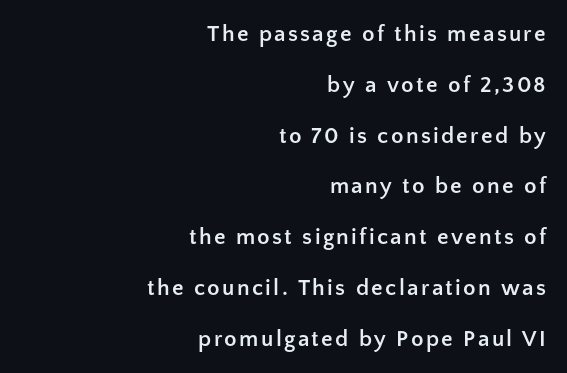
{"italic": "no", "bold": "yes", "underline": "no", "align": "right", "line_spacing": "loose", "line_spacing_ratio": 2.21, "glyph_px": 23}
